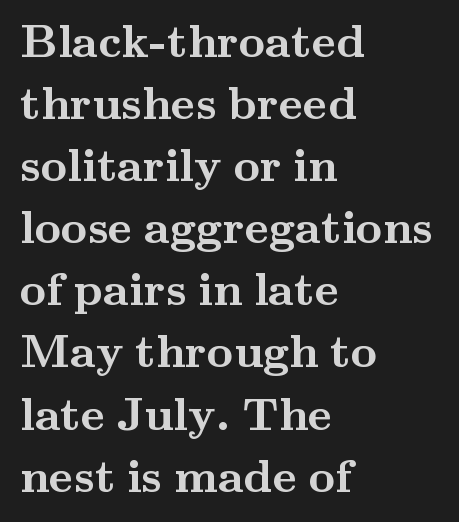
Spacing verdict: proportional, widths tailored to each character. Summary of vertical rhythm: regular, with standard interline spacing. Letter spacing: default. This rendering employs a face with finishing strokes, i.e., a serif.
